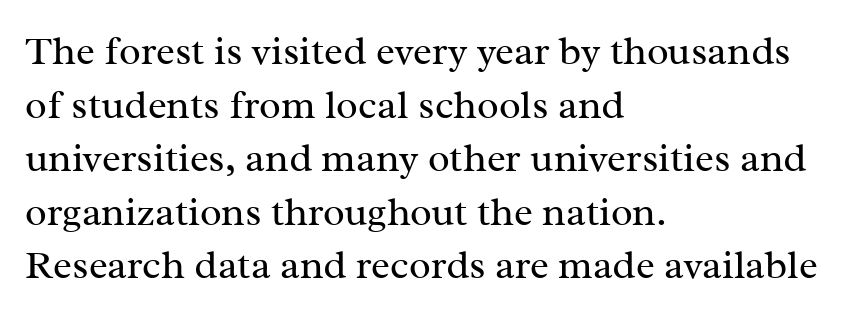
Q: Is the text bold? A: No.
Q: Is the text italic (slanted)? A: No, it is upright.
Q: Is the typeface a serif or a sans-serif typeface? A: Serif.
Q: Is the text underlined? A: No.
Q: How is the paragraph aligned? A: Left-aligned.
Q: Is the spacing between letters normal or unusually wide? A: Normal.
Q: Is the spacing between lines tight, normal or loose? A: Normal.
Q: Width (condensed, normal, or wide)? A: Normal.
Q: Stroke contrast? A: Medium.
Q: x-height? A: Medium.
Q: Monospaced? A: No.
